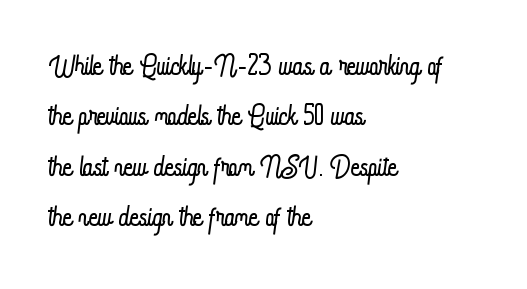
The image shows 39 px light, condensed type; set left-aligned, normal line spacing (1.29x), normal letter spacing, not underlined; low stroke contrast and a small x-height.
